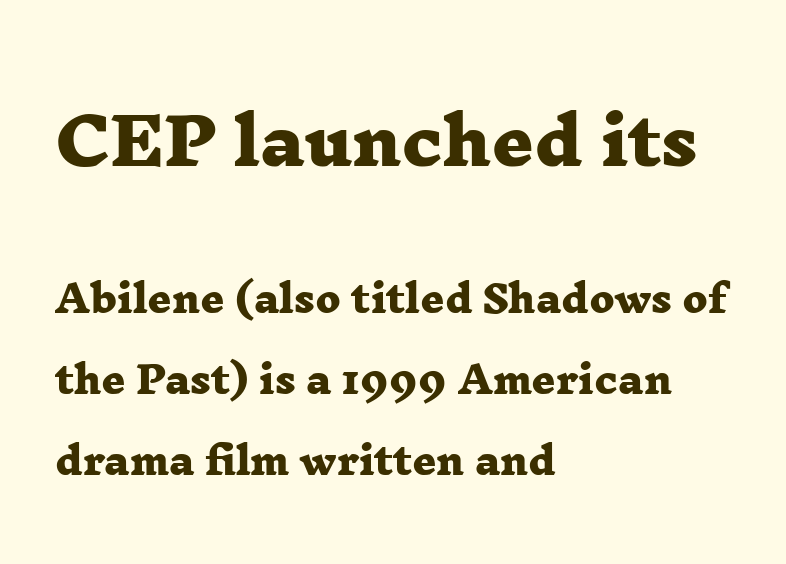
The image shows 65 px heavy, wide serif type; set left-aligned, loose line spacing (2.19x), normal letter spacing, not underlined; the first (top) block is 1.76x larger; low stroke contrast and a medium x-height.
